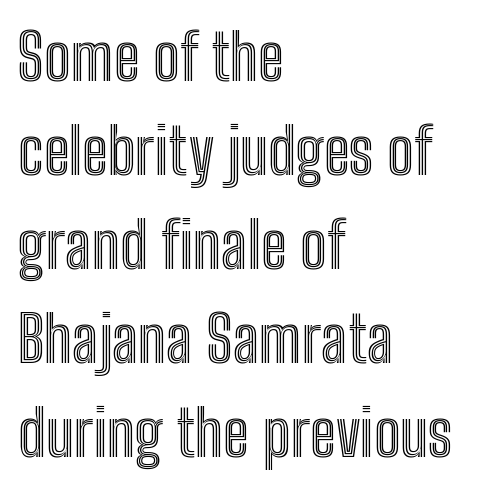
The image shows 64 px condensed type, upright; set left-aligned, normal line spacing (1.47x), normal letter spacing, not underlined; a medium x-height.
